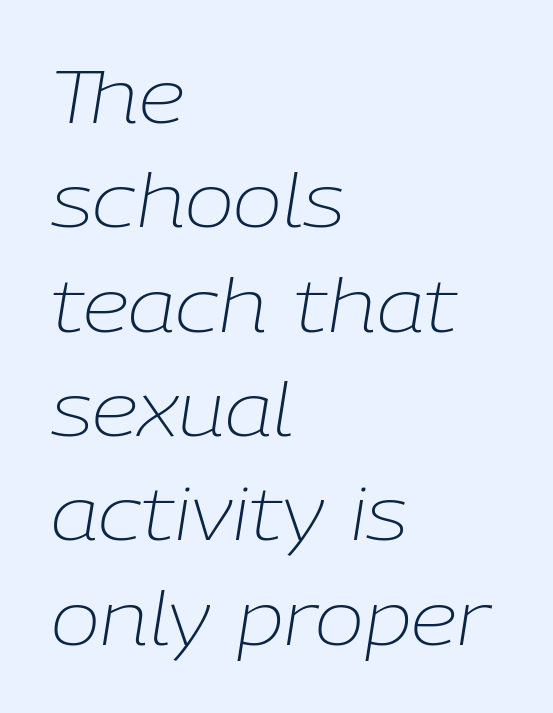
Q: Is the text bold? A: No.
Q: Is the text italic (slanted)? A: Yes, it leans right by about 9 degrees.
Q: Is the text underlined? A: No.
Q: How is the paragraph aligned? A: Left-aligned.
Q: Is the spacing between letters normal or unusually wide? A: Normal.
Q: Is the spacing between lines tight, normal or loose? A: Normal.
Q: Width (condensed, normal, or wide)? A: Normal.
Q: Stroke contrast? A: Low.
Q: x-height? A: Medium.
Q: Monospaced? A: No.
